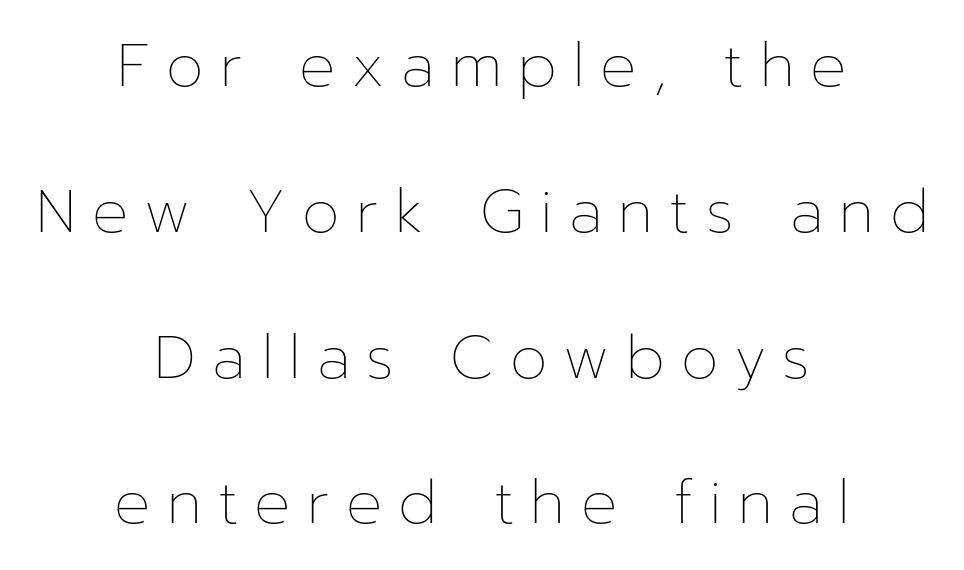
Any mark beneath the type? The region is blank. Note the varied advance widths — an 'i' is clearly narrower than an 'm'. The vertical gap from one line to the next is large. Tracking value appears strongly positive — letters spread wide.
